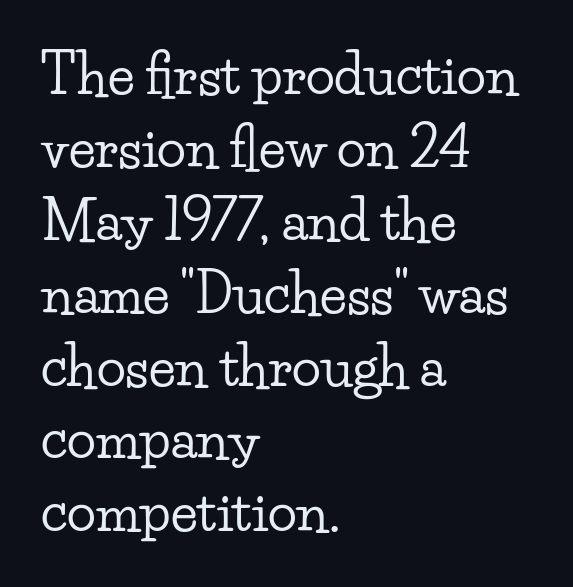
The image shows 54 px wide serif type, upright; set left-aligned, normal line spacing (1.35x), normal letter spacing, not underlined; low stroke contrast and a small x-height.
